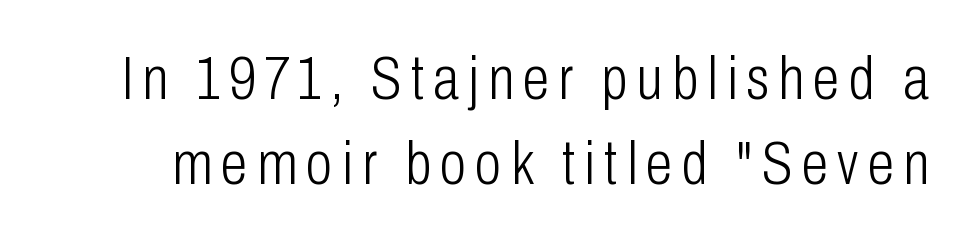
The image shows 61 px light, condensed sans-serif type, upright; set normal line spacing (1.39x), not underlined; low stroke contrast and a medium x-height.
